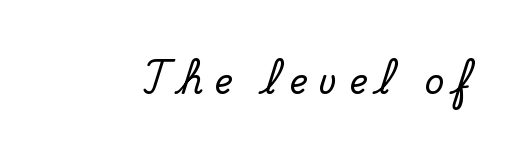
The image shows 34 px serif type; set unusually wide letter spacing (+0.33 em), not underlined; medium stroke contrast and a small x-height.
